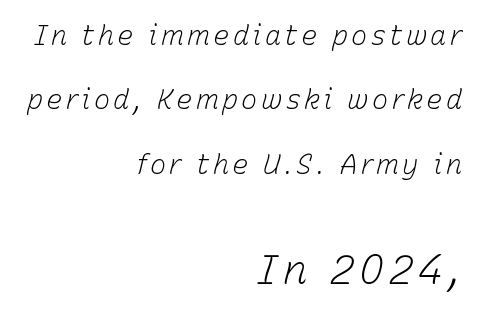
Q: Is the text bold? A: No.
Q: Is the text italic (slanted)? A: Yes, it leans right by about 15 degrees.
Q: Is the text underlined? A: No.
Q: How is the paragraph aligned? A: Right-aligned.
Q: Is the spacing between lines tight, normal or loose? A: Loose.
Q: Which block of text is set in a larger size, the first (top) or the second (bottom)? A: The second (bottom) one.
Q: Width (condensed, normal, or wide)? A: Normal.
Q: Stroke contrast? A: Low.
Q: x-height? A: Medium.
Q: Monospaced? A: No.
